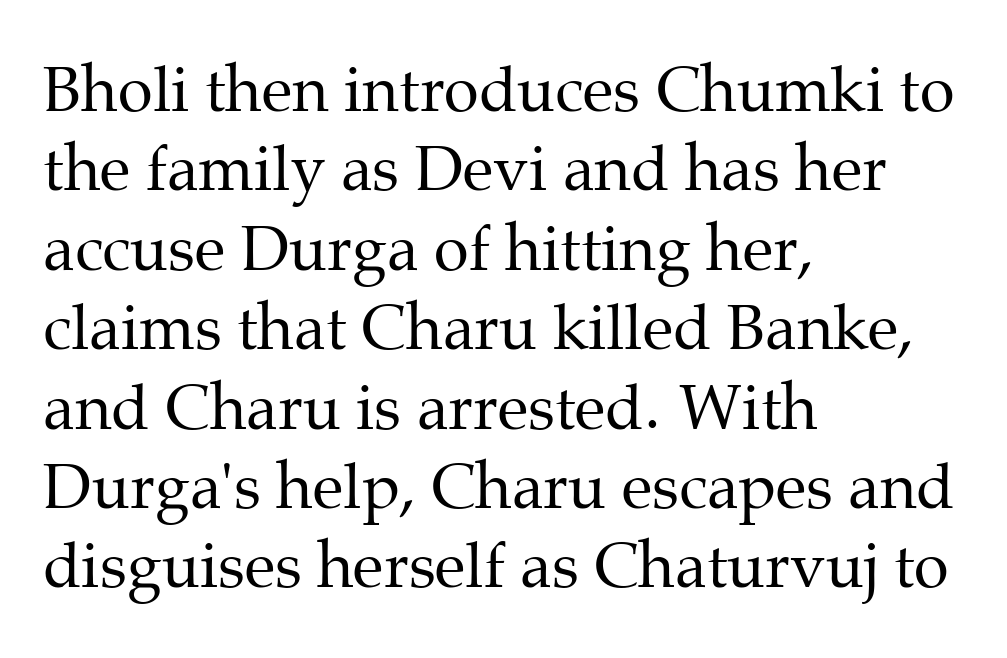
Q: Is the text bold? A: No.
Q: Is the text italic (slanted)? A: No, it is upright.
Q: Is the typeface a serif or a sans-serif typeface? A: Serif.
Q: Is the text underlined? A: No.
Q: How is the paragraph aligned? A: Left-aligned.
Q: Is the spacing between letters normal or unusually wide? A: Normal.
Q: Is the spacing between lines tight, normal or loose? A: Normal.
Q: Width (condensed, normal, or wide)? A: Normal.
Q: Stroke contrast? A: Medium.
Q: x-height? A: Medium.
Q: Monospaced? A: No.
